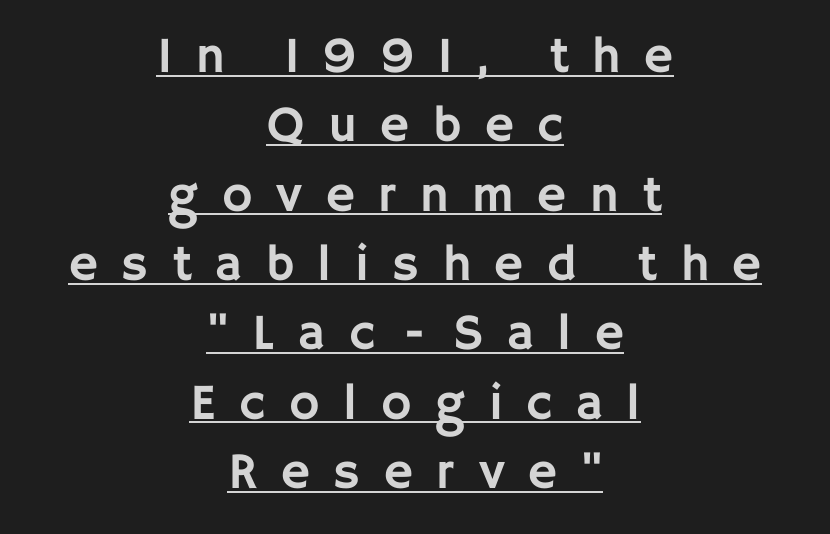
{"serif": "no", "italic": "no", "width": "normal", "stroke_contrast": "low", "x_height": "large", "monospaced": "no", "underline": "yes", "align": "center", "line_spacing": "normal", "line_spacing_ratio": 1.36, "letter_spacing": "wide", "letter_spacing_em": 0.46, "glyph_px": 51}
